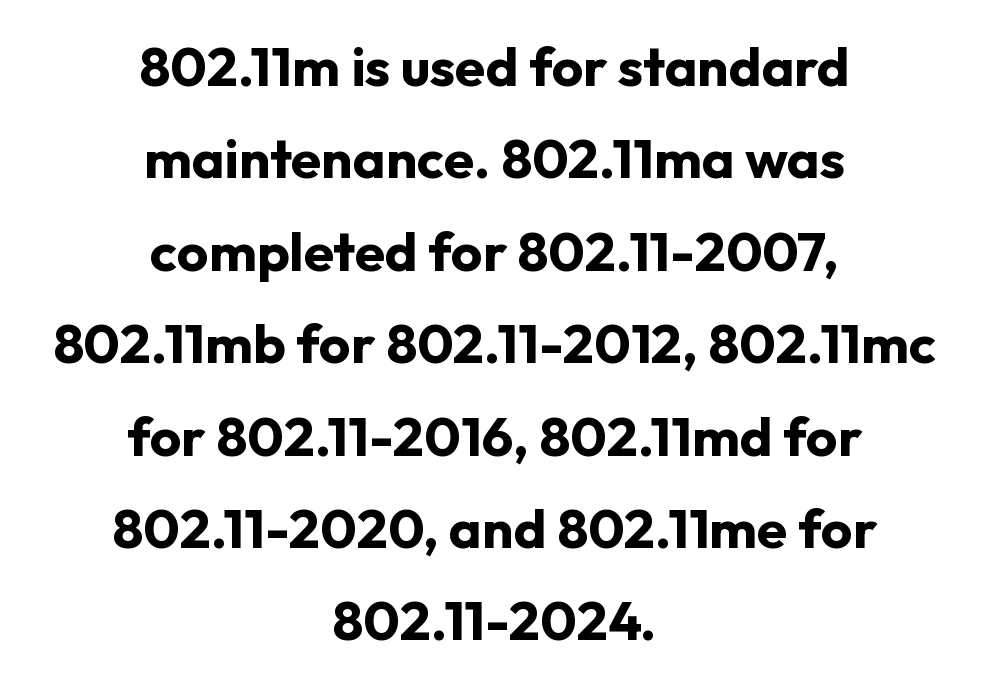
{"serif": "no", "italic": "no", "bold": "yes", "weight": "bold", "width": "normal", "stroke_contrast": "low", "x_height": "medium", "monospaced": "no", "underline": "no", "align": "center", "line_spacing": "normal", "line_spacing_ratio": 1.68, "letter_spacing": "normal", "letter_spacing_em": 0.0, "glyph_px": 55}
